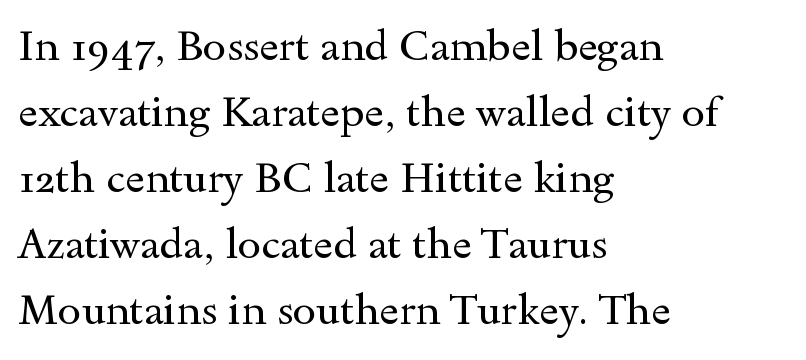
Q: Is the text bold? A: No.
Q: Is the text italic (slanted)? A: No, it is upright.
Q: Is the typeface a serif or a sans-serif typeface? A: Serif.
Q: Is the text underlined? A: No.
Q: How is the paragraph aligned? A: Left-aligned.
Q: Is the spacing between letters normal or unusually wide? A: Normal.
Q: Is the spacing between lines tight, normal or loose? A: Normal.
Q: Width (condensed, normal, or wide)? A: Wide.
Q: x-height? A: Small.
Q: Monospaced? A: No.
